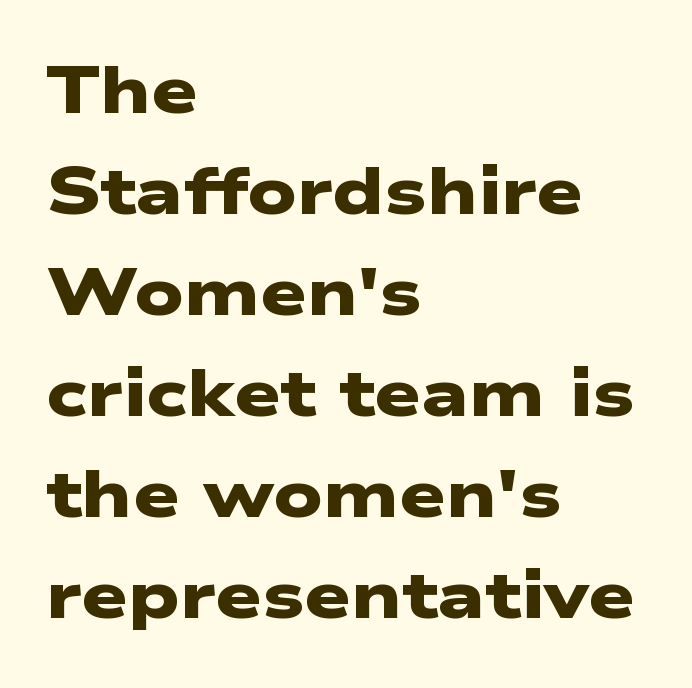
Alignment: flush left. A typesetter would call this leading conventional body-copy spacing. Stroke terminals: plain, sans-serif. You could not count columns in this text — the font is proportionally spaced. Each row of text sits above clean, open space.
